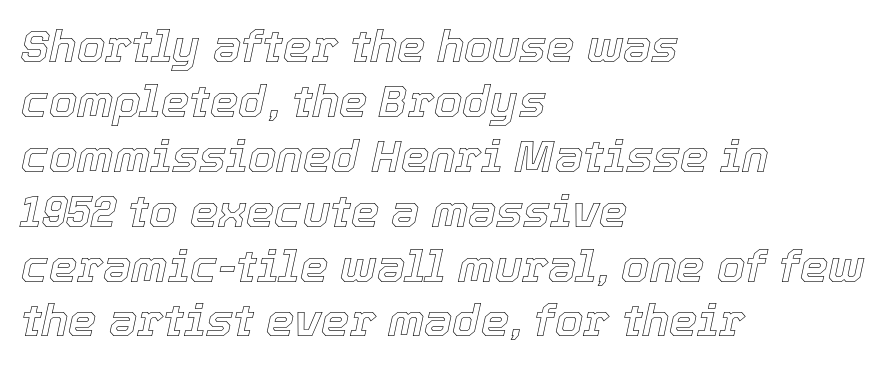
The lines are quadded left. The glyphs look as if they've been sheared to an angle. There is no visible air inserted between adjacent glyphs. Proportional: the letters do not fall into vertical columns.
